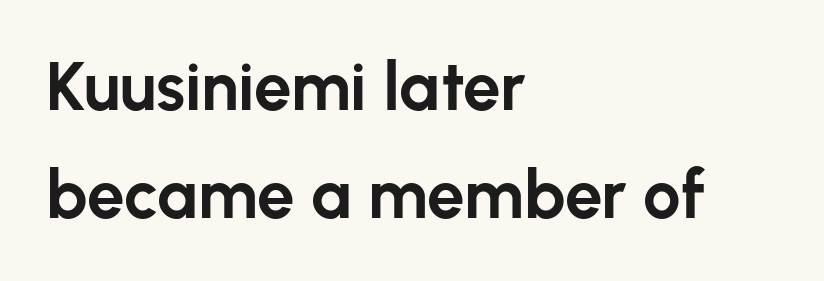
Q: Is the text bold? A: Yes.
Q: Is the text italic (slanted)? A: No, it is upright.
Q: Is the typeface a serif or a sans-serif typeface? A: Sans-serif.
Q: Is the text underlined? A: No.
Q: How is the paragraph aligned? A: Left-aligned.
Q: Is the spacing between letters normal or unusually wide? A: Normal.
Q: Is the spacing between lines tight, normal or loose? A: Normal.
Q: Width (condensed, normal, or wide)? A: Normal.
Q: Stroke contrast? A: Low.
Q: x-height? A: Medium.
Q: Monospaced? A: No.
